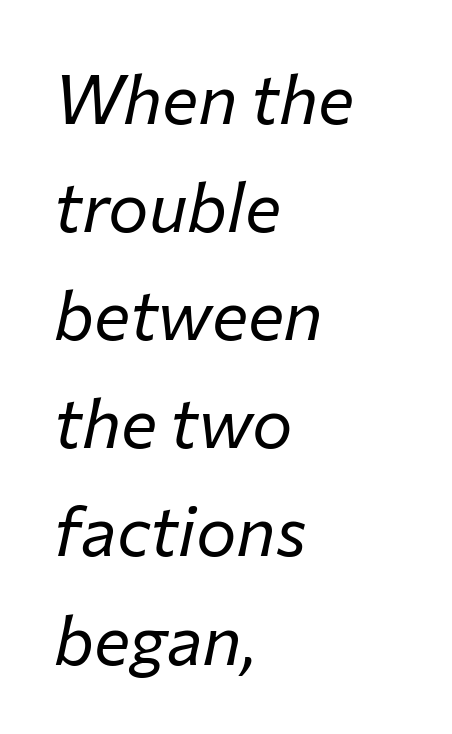
The image shows 68 px regular-weight type, italic (leaning right); set left-aligned, normal line spacing (1.59x), normal letter spacing, not underlined; low stroke contrast and a medium x-height.
